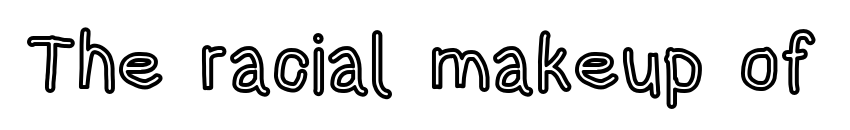
Note the varied advance widths — an 'i' is clearly narrower than an 'm'. Here the glyphs are tracked normally, forming tight word shapes. Does the lettering tilt? It doesn't — this is upright. The words here are not underlined.
